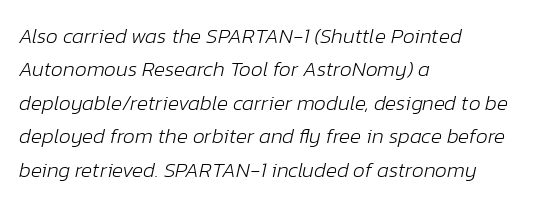
{"italic": "yes", "lean": "right", "slant_degrees": 12, "bold": "no", "underline": "no", "align": "left", "line_spacing": "normal", "line_spacing_ratio": 1.59, "letter_spacing": "normal", "letter_spacing_em": 0.0, "glyph_px": 21}
